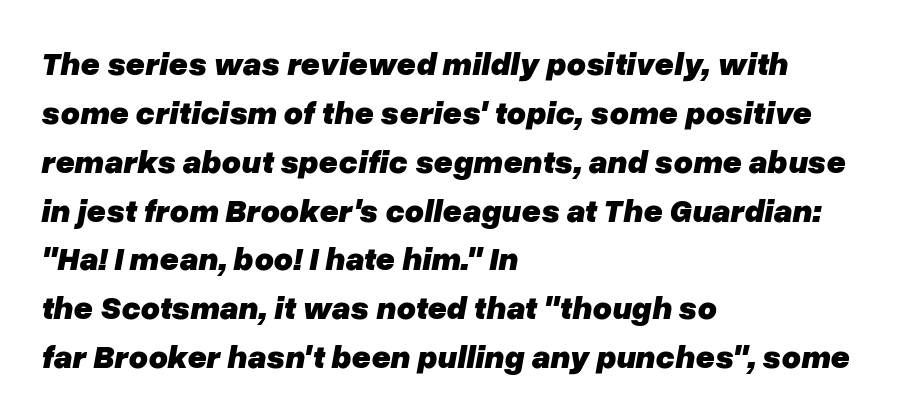
Q: Is the text bold? A: Yes.
Q: Is the text italic (slanted)? A: Yes, it leans right by about 10 degrees.
Q: Is the text underlined? A: No.
Q: How is the paragraph aligned? A: Left-aligned.
Q: Is the spacing between letters normal or unusually wide? A: Normal.
Q: Is the spacing between lines tight, normal or loose? A: Normal.
Q: Width (condensed, normal, or wide)? A: Normal.
Q: Stroke contrast? A: Low.
Q: x-height? A: Medium.
Q: Monospaced? A: No.
